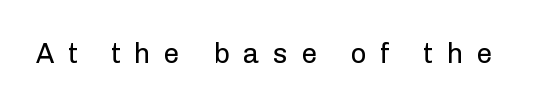
Q: Is the text bold? A: No.
Q: Is the text italic (slanted)? A: No, it is upright.
Q: Is the typeface a serif or a sans-serif typeface? A: Sans-serif.
Q: Is the text underlined? A: No.
Q: Is the spacing between letters normal or unusually wide? A: Unusually wide.
Q: Width (condensed, normal, or wide)? A: Normal.
Q: Stroke contrast? A: Low.
Q: x-height? A: Medium.
Q: Monospaced? A: No.
